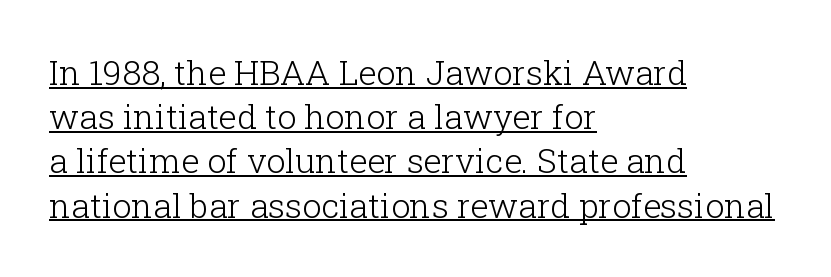
The image shows 34 px light serif type, upright; set left-aligned, normal line spacing (1.3x), normal letter spacing, underlined; low stroke contrast and a medium x-height.
